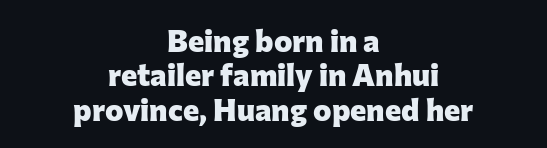
The image shows 31 px heavy sans-serif type, upright; set centered, tight line spacing (1.11x), normal letter spacing, not underlined; low stroke contrast and a medium x-height.
